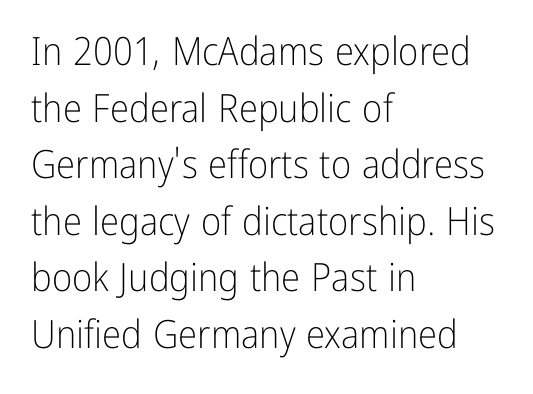
{"serif": "no", "italic": "no", "bold": "no", "weight": "light", "width": "condensed", "stroke_contrast": "low", "x_height": "medium", "monospaced": "no", "underline": "no", "align": "left", "line_spacing": "normal", "line_spacing_ratio": 1.45, "letter_spacing": "normal", "letter_spacing_em": 0.0, "glyph_px": 39}
